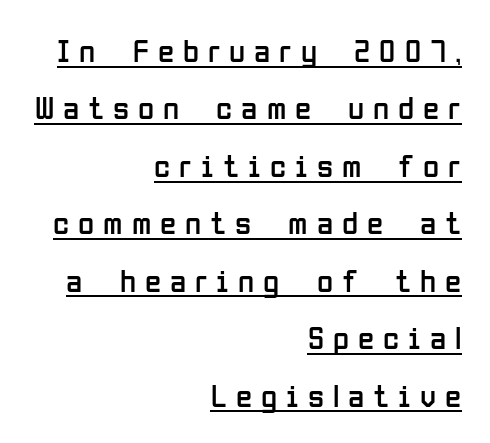
Do the characters align in a grid? No, the font is proportional. Ink coverage per letter is moderate at most. These lines are set flush right with a ragged left edge. Glyph-to-glyph distance is far greater than everyday printed text.
